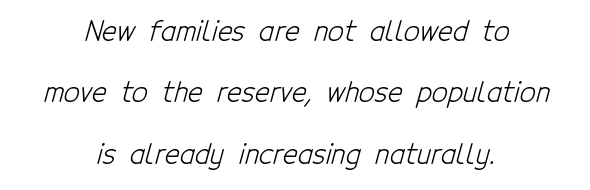
The image shows 28 px light, condensed sans-serif type; set centered, loose line spacing (2.19x), normal letter spacing, not underlined; low stroke contrast and a medium x-height.
